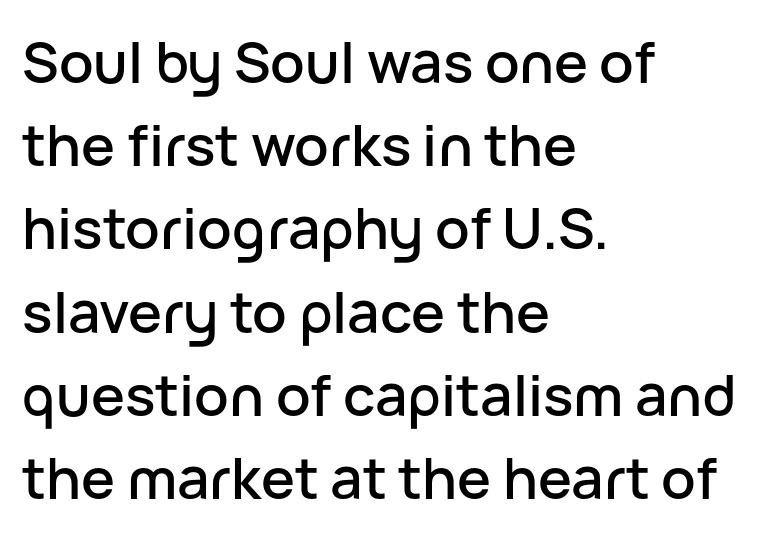
The image shows 57 px sans-serif type, upright; set left-aligned, normal line spacing (1.46x), normal letter spacing, not underlined; low stroke contrast and a medium x-height.
